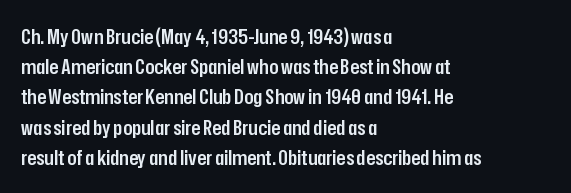
{"italic": "no", "bold": "semi", "underline": "no", "align": "left", "line_spacing": "normal", "line_spacing_ratio": 1.44, "letter_spacing": "normal", "letter_spacing_em": 0.0, "glyph_px": 21}
